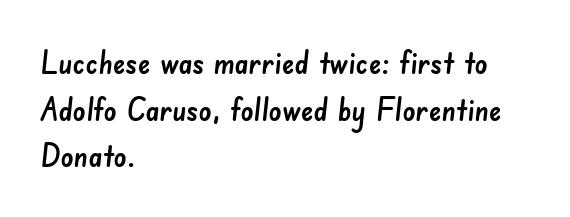
The face used here is rendered with its standard letterfit. The ragged edge is on the right, which tells us the setting is flush left. The baseline area is clear. Rows of type keep a routine distance in the vertical direction. Character widths vary here, with narrow letters taking less room than wide ones. No feet cap the strokes, marking this as sans-serif type.
